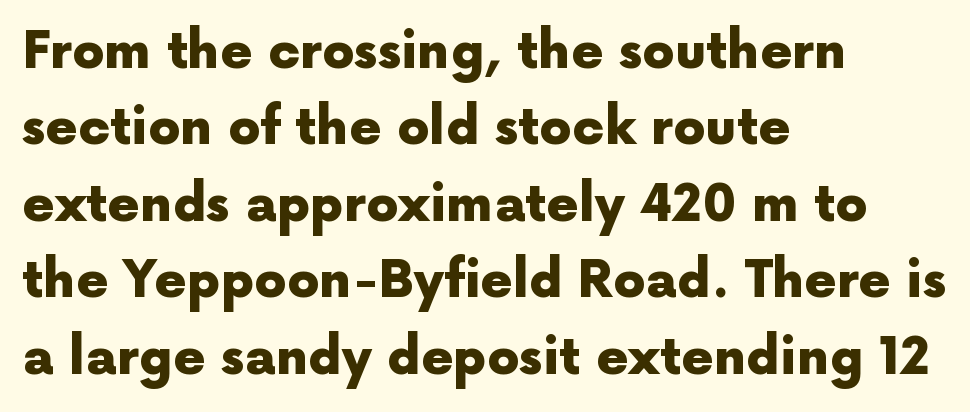
{"serif": "no", "italic": "no", "bold": "yes", "weight": "heavy", "width": "normal", "x_height": "medium", "monospaced": "no", "underline": "no", "align": "left", "line_spacing": "normal", "line_spacing_ratio": 1.5, "letter_spacing": "normal", "letter_spacing_em": 0.0, "glyph_px": 51}
